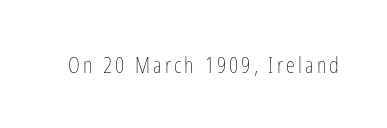
Honestly, there is no underline to notice here at all. This is roman type, the default non-slanted kind. Weight: not bold — regular or lighter.
